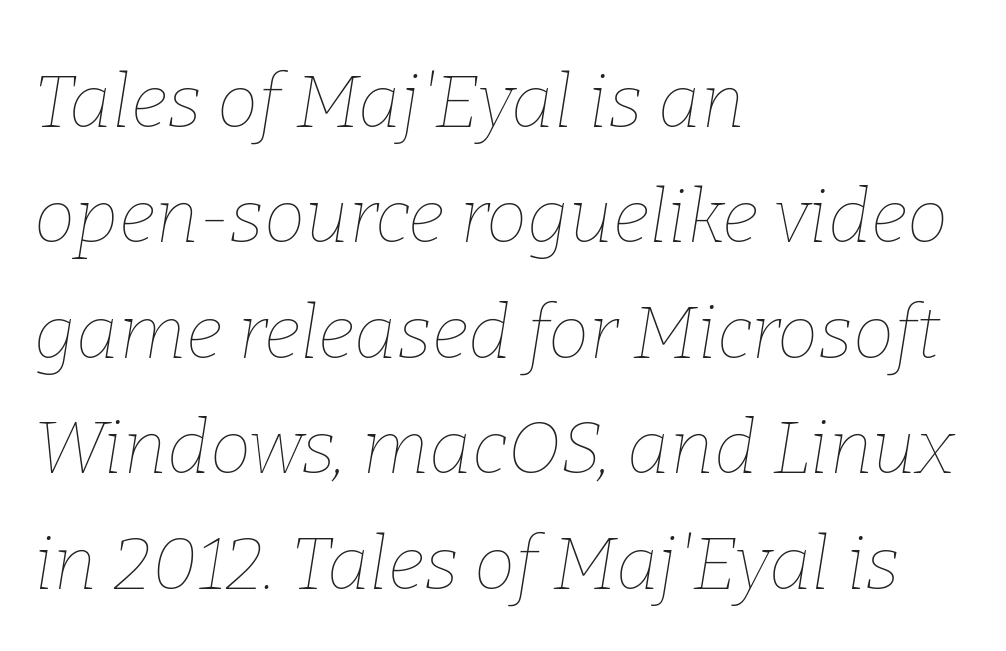
The lines in this sample share a left origin and differ only in where they stop. Horizontal bands of white between lines are of average thickness. No letter is thick-stroked: the sample isn't bold. Each row of text sits above clean, open space. You could not count columns in this text — the font is proportionally spaced.
